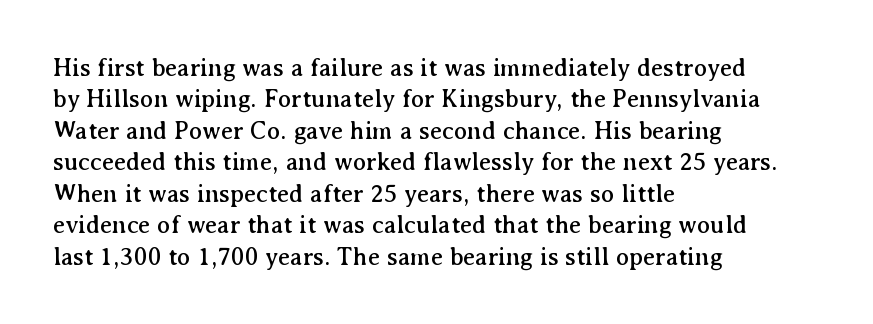
The image shows 25 px text type, upright; set left-aligned, normal line spacing (1.26x), normal letter spacing, not underlined.
